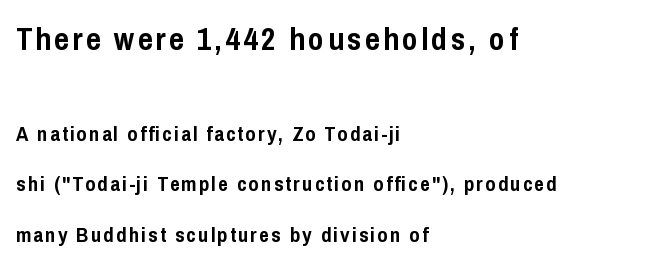
The image shows 32 px semibold, condensed sans-serif type, upright; set left-aligned, loose line spacing (2.41x), not underlined; the first (top) block is 1.52x larger; low stroke contrast and a medium x-height.
